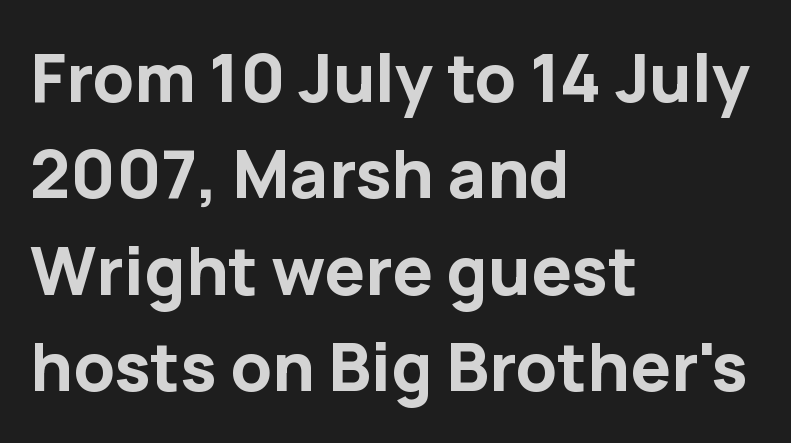
The gap between lines stays unmarked. How would I describe the line gaps? Plain and ordinary. These lines are composed in type without serifs. Varying glyph widths throughout — classic text-font behaviour.
